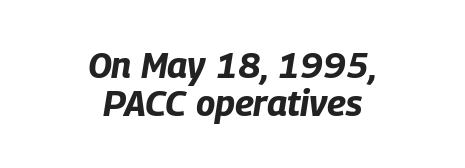
Plain, unruled lines of type. In CSS terms this would be text-align: center. Think of a printed novel: that variable character pitch is what you see here. Nobody touched the tracking dial on this one. If you measured baseline to baseline, you'd find a short distance. Typographic density is high because the face is bold.
